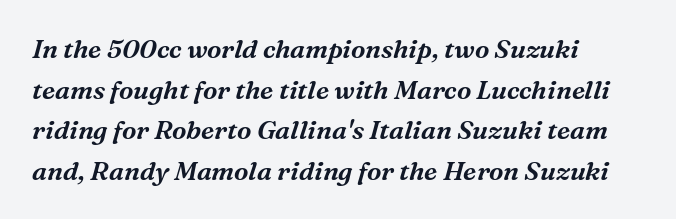
{"italic": "yes", "lean": "right", "slant_degrees": 16, "underline": "no", "align": "left", "line_spacing": "normal", "line_spacing_ratio": 1.56, "letter_spacing": "normal", "letter_spacing_em": 0.0, "glyph_px": 26}
